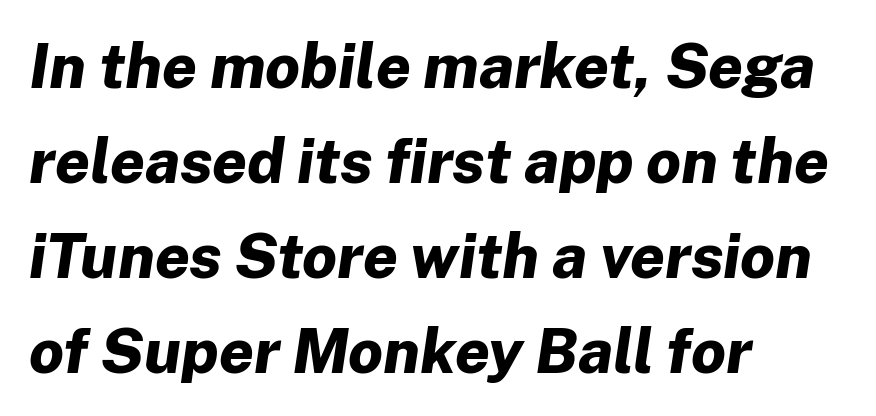
{"italic": "yes", "lean": "right", "slant_degrees": 8, "bold": "yes", "weight": "bold", "width": "normal", "stroke_contrast": "low", "x_height": "medium", "monospaced": "no", "underline": "no", "align": "left", "line_spacing": "normal", "line_spacing_ratio": 1.53, "letter_spacing": "normal", "letter_spacing_em": 0.0, "glyph_px": 62}
